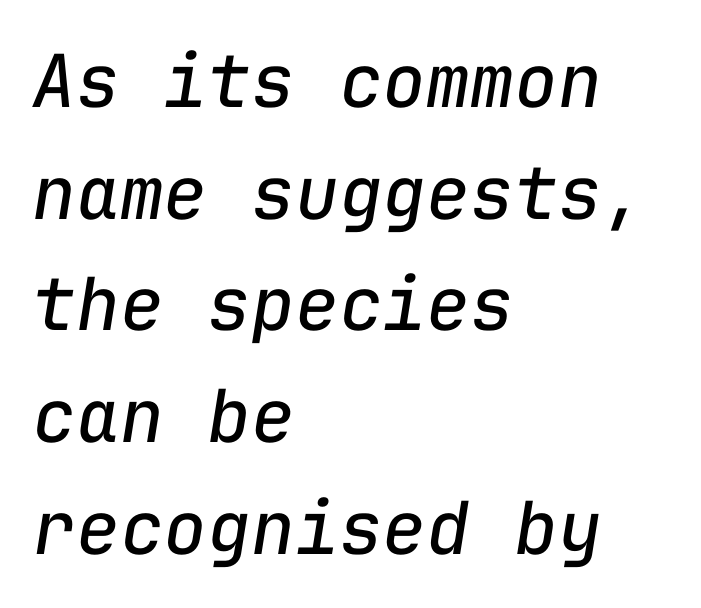
Q: Is the text bold? A: No.
Q: Is the text italic (slanted)? A: Yes, it leans right by about 9 degrees.
Q: Is the text underlined? A: No.
Q: How is the paragraph aligned? A: Left-aligned.
Q: Is the spacing between letters normal or unusually wide? A: Normal.
Q: Is the spacing between lines tight, normal or loose? A: Normal.
Q: Width (condensed, normal, or wide)? A: Normal.
Q: Stroke contrast? A: Low.
Q: x-height? A: Medium.
Q: Monospaced? A: Yes.
